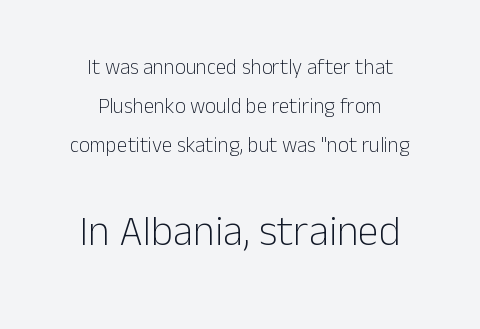
Q: Is the text bold? A: No.
Q: Is the text italic (slanted)? A: No, it is upright.
Q: Is the typeface a serif or a sans-serif typeface? A: Sans-serif.
Q: Is the text underlined? A: No.
Q: How is the paragraph aligned? A: Centered.
Q: Is the spacing between letters normal or unusually wide? A: Normal.
Q: Which block of text is set in a larger size, the first (top) or the second (bottom)? A: The second (bottom) one.
Q: Width (condensed, normal, or wide)? A: Normal.
Q: Stroke contrast? A: Low.
Q: x-height? A: Medium.
Q: Monospaced? A: No.
